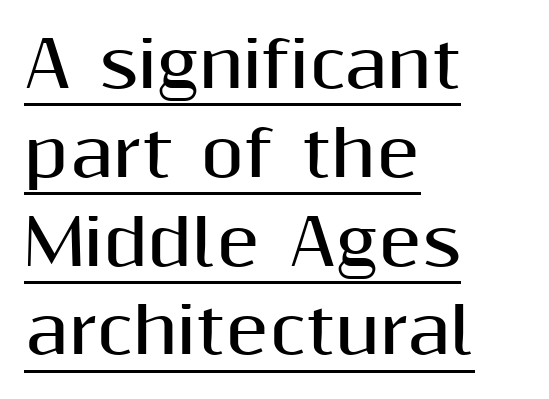
The characters look thick and weighty, a clear bold. The passage shown is underscored from start to finish. This is roman type, the default non-slanted kind. Tracking here is standard; glyphs follow each other at the usual distance.
